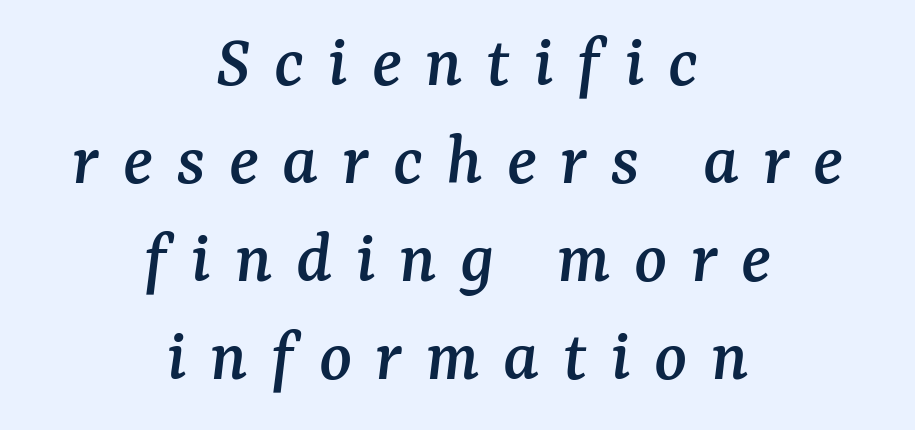
The image shows 76 px serif type, italic (leaning right); set centered, normal line spacing (1.29x), unusually wide letter spacing (+0.31 em), not underlined; medium stroke contrast and a medium x-height.
